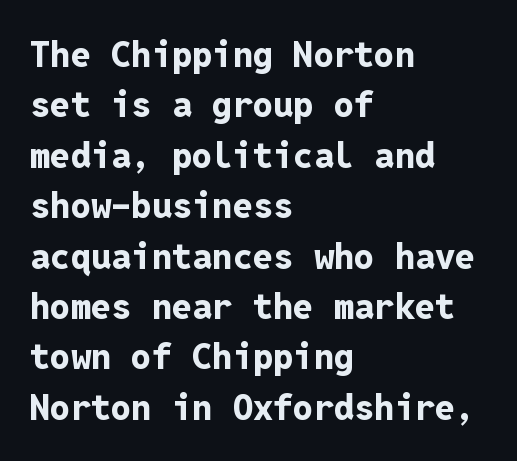
Posture: upright roman. Leading: standard. Typographic density is high because the face is bold. Letterform terminals end flat and unadorned throughout the passage. Lines of text with bare space underneath.
